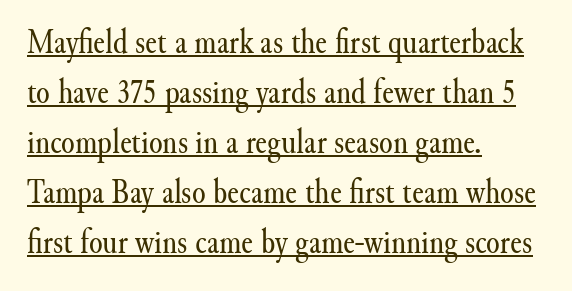
Q: Is the text bold? A: No.
Q: Is the text italic (slanted)? A: No, it is upright.
Q: Is the typeface a serif or a sans-serif typeface? A: Serif.
Q: Is the text underlined? A: Yes.
Q: How is the paragraph aligned? A: Left-aligned.
Q: Is the spacing between letters normal or unusually wide? A: Normal.
Q: Is the spacing between lines tight, normal or loose? A: Normal.
Q: Width (condensed, normal, or wide)? A: Normal.
Q: Stroke contrast? A: Medium.
Q: x-height? A: Small.
Q: Monospaced? A: No.
